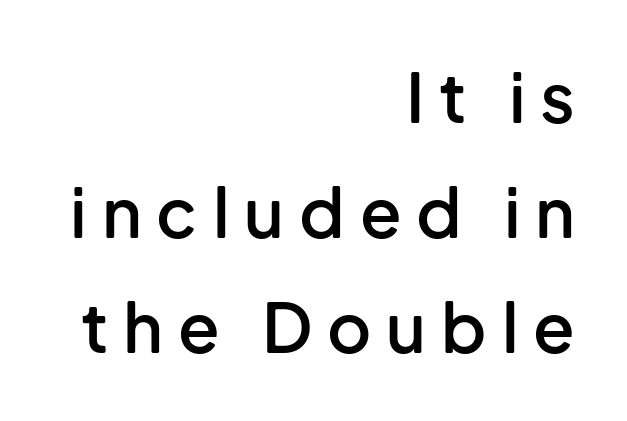
{"serif": "no", "italic": "no", "bold": "semi", "weight": "semibold", "width": "normal", "stroke_contrast": "low", "x_height": "medium", "monospaced": "no", "underline": "no", "align": "right", "line_spacing": "normal", "line_spacing_ratio": 1.69, "letter_spacing": "wide", "letter_spacing_em": 0.22, "glyph_px": 68}
